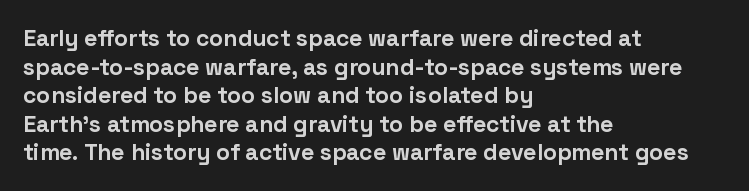
Every character sits straight up, as roman type does. Stroke thickness is high; the sample reads as a true bold. Inter-character spacing is left at the font's built-in metrics. Casual observation: everything's shoved over to the left. The specimen omits any rule beneath the text block's lines.
